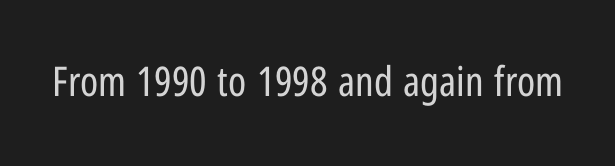
{"serif": "no", "italic": "no", "bold": "no", "weight": "regular", "width": "condensed", "stroke_contrast": "low", "x_height": "medium", "monospaced": "no", "underline": "no", "letter_spacing": "normal", "letter_spacing_em": 0.0, "glyph_px": 41}
